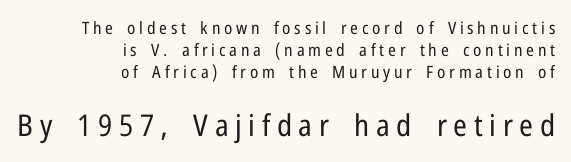
The image shows 30 px regular-weight, condensed sans-serif type, upright; set right-aligned, normal line spacing (1.28x), unusually wide letter spacing (+0.22 em), not underlined; the second (bottom) block is 1.76x larger; low stroke contrast and a medium x-height.
